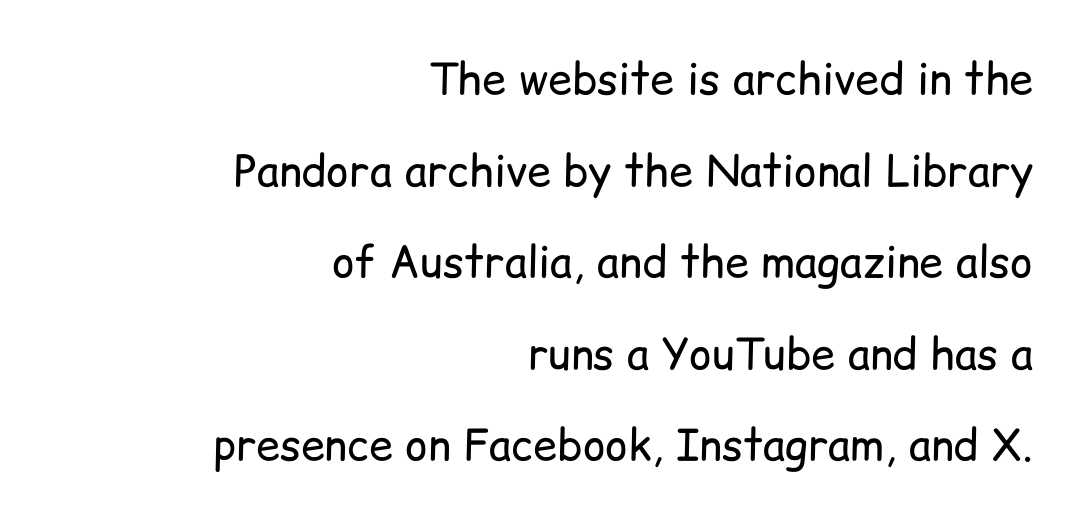
{"serif": "no", "italic": "no", "bold": "no", "weight": "regular", "width": "normal", "stroke_contrast": "low", "x_height": "medium", "monospaced": "no", "underline": "no", "align": "right", "line_spacing": "loose", "line_spacing_ratio": 2.13, "letter_spacing": "normal", "letter_spacing_em": 0.0, "glyph_px": 43}
